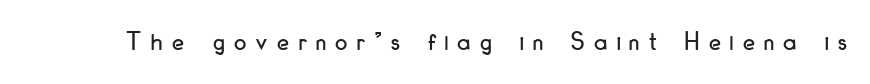
Glyph-to-glyph distance is far greater than everyday printed text. It's the straight-up-and-down kind of type. Underline: absent.
